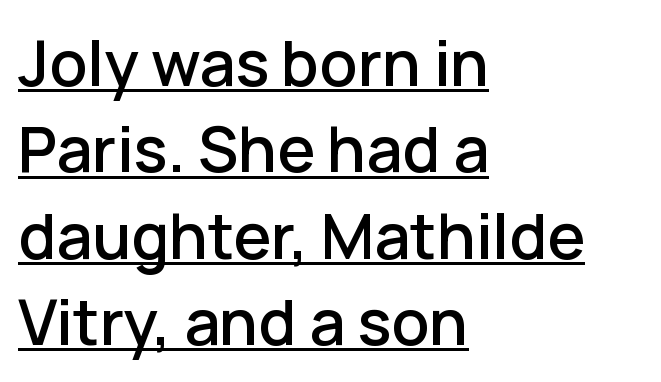
The image shows 63 px sans-serif type, upright; set left-aligned, normal line spacing (1.37x), normal letter spacing, underlined; low stroke contrast and a medium x-height.
